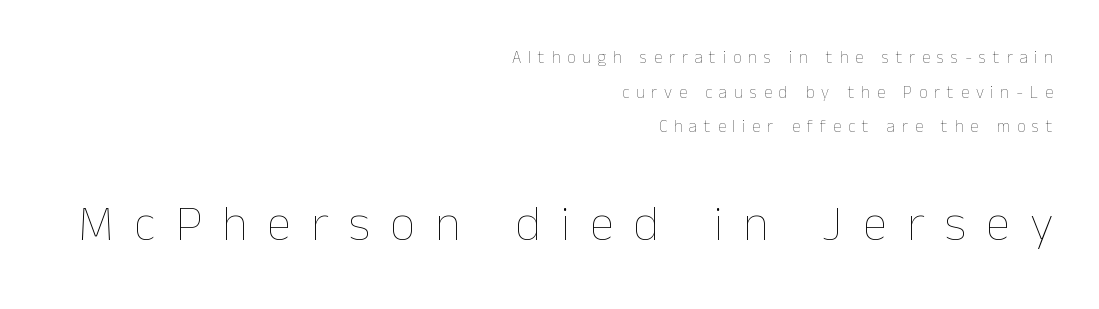
Q: Is the text bold? A: No.
Q: Is the text italic (slanted)? A: No, it is upright.
Q: Is the text underlined? A: No.
Q: How is the paragraph aligned? A: Right-aligned.
Q: Is the spacing between letters normal or unusually wide? A: Unusually wide.
Q: Is the spacing between lines tight, normal or loose? A: Loose.
Q: Which block of text is set in a larger size, the first (top) or the second (bottom)? A: The second (bottom) one.
Q: Width (condensed, normal, or wide)? A: Normal.
Q: Stroke contrast? A: Low.
Q: x-height? A: Medium.
Q: Monospaced? A: No.
